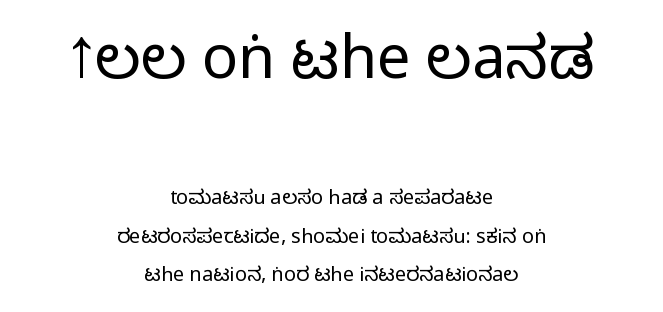
The image shows 60 px regular-weight, condensed sans-serif type, upright; set centered, loose line spacing (1.92x), normal letter spacing, not underlined; the first (top) block is 3.0x larger; low stroke contrast and a large x-height.
